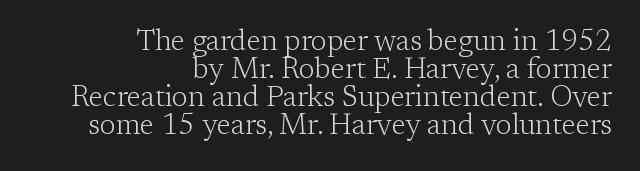
The rendering anchors every line to the right-hand side. Students, note that the glyphs here touch the page at normal intervals. A typesetter would call this proportional, since set widths differ per character. The words here are not underlined.
